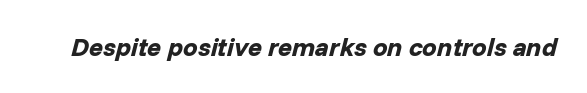
Lines of text with bare space underneath. The text carries the slant typical of an italic or oblique font. How are the letters spaced? Ordinarily, with no added tracking. Emphasis by weight is at full strength: bold.
